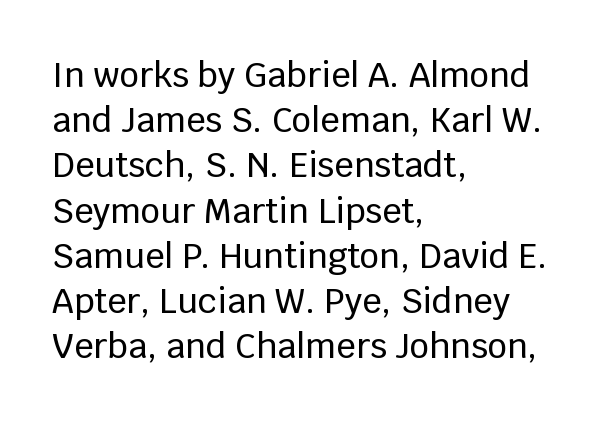
The image shows 34 px sans-serif type, upright; set left-aligned, normal line spacing (1.33x), normal letter spacing, not underlined; low stroke contrast and a large x-height.
